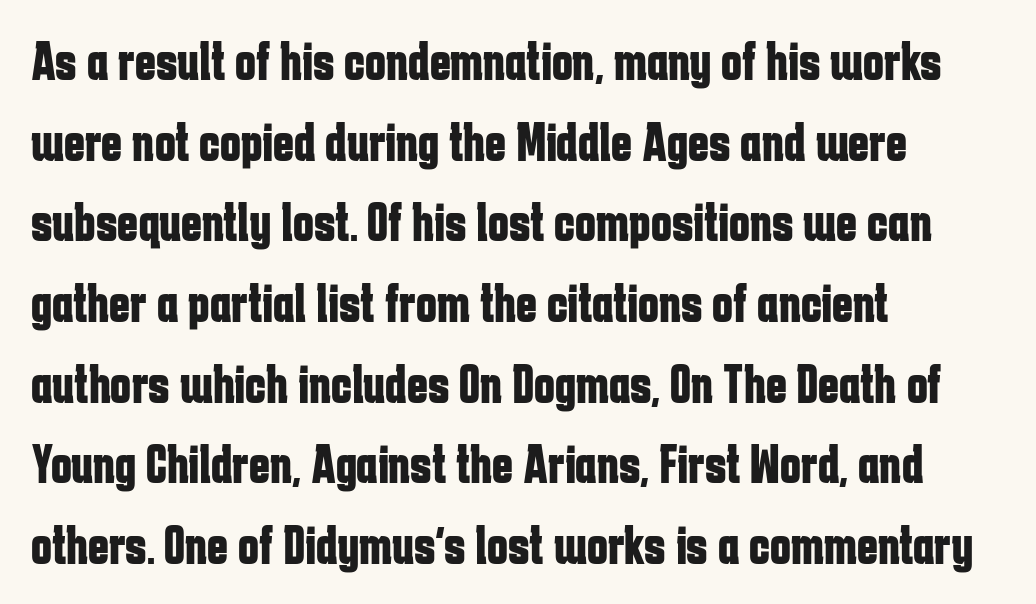
The image shows 56 px bold, condensed sans-serif type, upright; set left-aligned, normal line spacing (1.44x), normal letter spacing, not underlined; low stroke contrast and a medium x-height.
